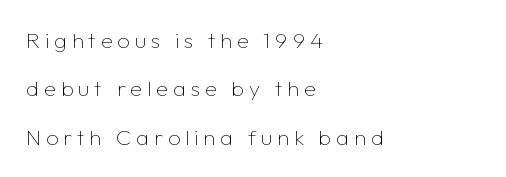
The typesetting does not lean heavy: it is not bold. Each line starts at the same left margin while the right side varies. Ordinary non-slanted type is in use. A clean baseline with only descenders dipping below it. The line-height multiplier appears high, well above default.
